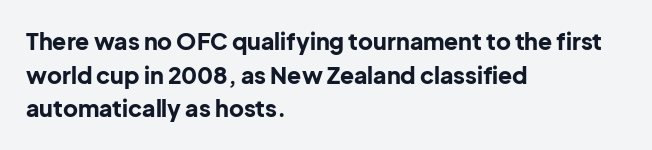
Each line starts at the same left margin while the right side varies. One glance says typical: line gaps are just what's usual. Nope, not italic — everything's standing straight. Plenty of ink on the page — the face is bold.
